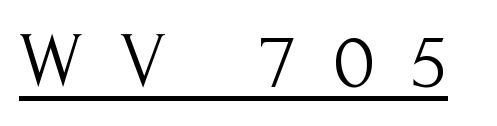
The specimen includes a rule beneath the text block's lines. The rendering uses natural spacing where letterforms have individual widths. Rendered with straight, roman letterforms. Compared with typical body copy, the letter spacing here is much looser.
